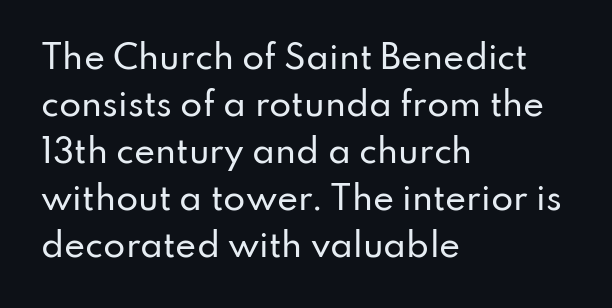
The image shows 32 px sans-serif type, upright; set left-aligned, normal line spacing (1.47x), normal letter spacing, not underlined; low stroke contrast and a small x-height.
